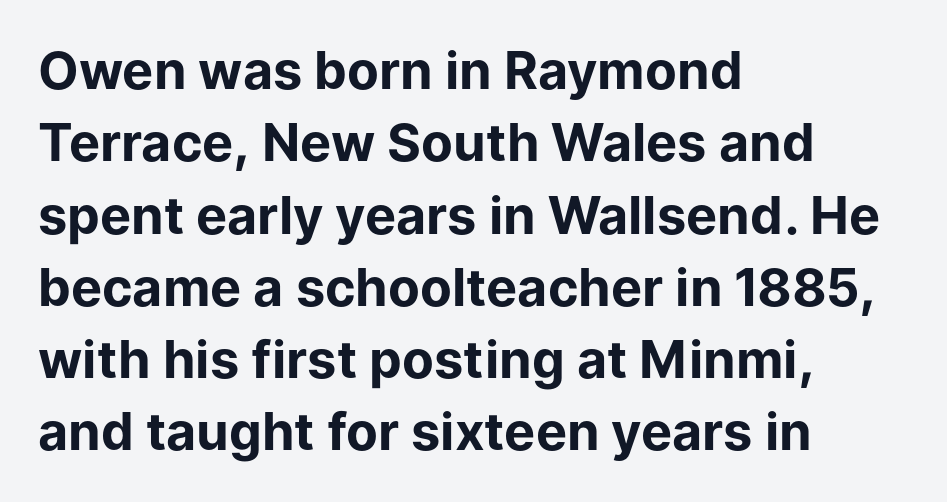
The image shows 52 px bold sans-serif type, upright; set left-aligned, normal line spacing (1.39x), normal letter spacing, not underlined; low stroke contrast and a medium x-height.
